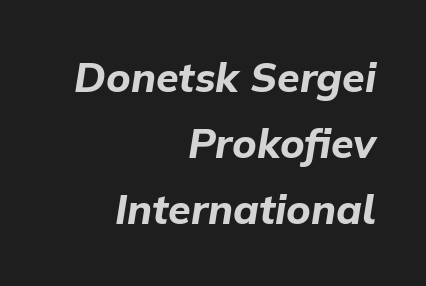
The image shows 41 px bold type, italic (leaning right); set right-aligned, normal line spacing (1.61x), normal letter spacing, not underlined; low stroke contrast and a medium x-height.
